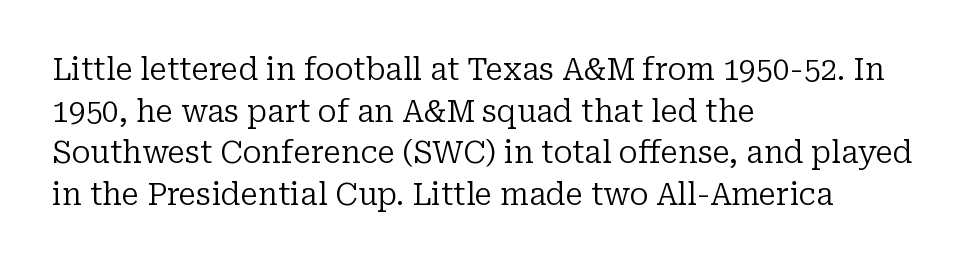
The image shows 30 px regular-weight serif type, upright; set left-aligned, normal line spacing (1.39x), normal letter spacing, not underlined; low stroke contrast and a medium x-height.
